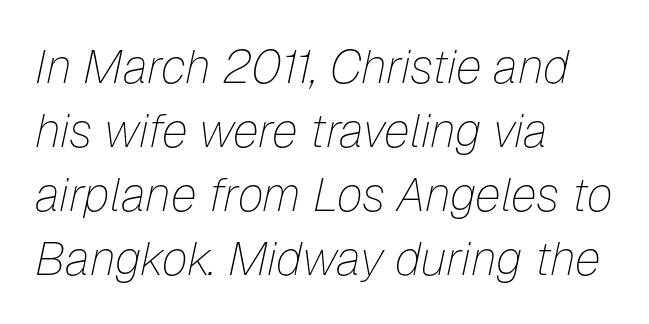
Q: Is the text bold? A: No.
Q: Is the text italic (slanted)? A: Yes, it leans right by about 12 degrees.
Q: Is the text underlined? A: No.
Q: How is the paragraph aligned? A: Left-aligned.
Q: Is the spacing between letters normal or unusually wide? A: Normal.
Q: Is the spacing between lines tight, normal or loose? A: Normal.
Q: Width (condensed, normal, or wide)? A: Normal.
Q: Stroke contrast? A: Low.
Q: x-height? A: Medium.
Q: Monospaced? A: No.
